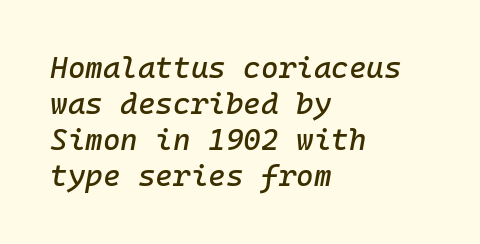
The image shows 30 px text type, italic (leaning right), monospaced; set left-aligned, line spacing 1.2x, normal letter spacing, not underlined; low stroke contrast and a medium x-height.
